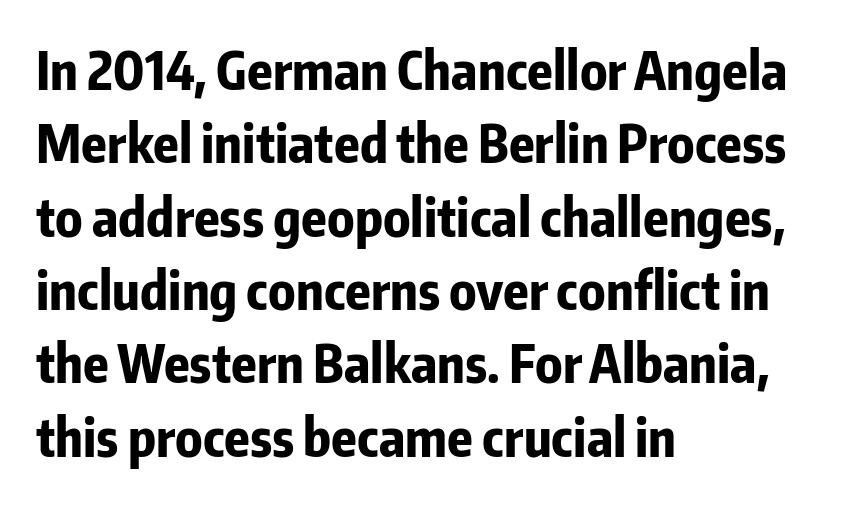
The image shows 52 px bold, condensed sans-serif type, upright; set left-aligned, normal line spacing (1.41x), normal letter spacing, not underlined; low stroke contrast and a medium x-height.
